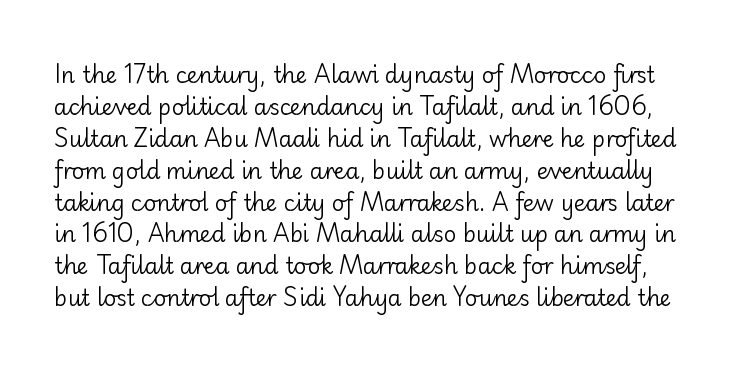
{"italic": "no", "bold": "no", "underline": "no", "line_spacing": "normal", "line_spacing_ratio": 1.45, "letter_spacing": "normal", "letter_spacing_em": 0.0, "glyph_px": 22}
